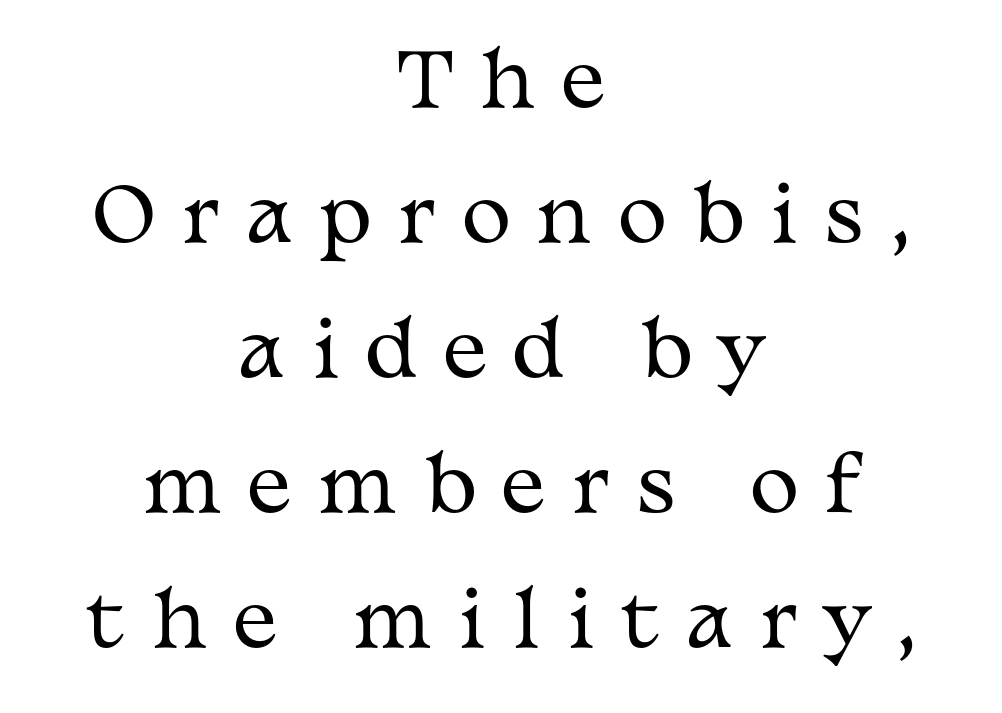
Proportional: the letters do not fall into vertical columns. The setting favours the middle, as headings and verse often do. Is the stroke heavy? The answer is a plain regular-or-lighter. Decoration check: the copy has no underline. I'd call this a serif setting — the letters wear small feet.
